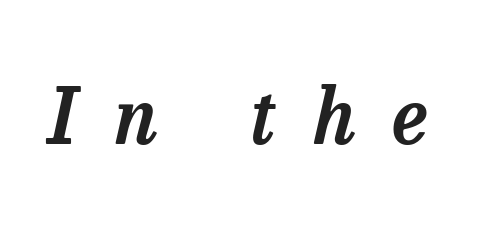
The image shows 76 px serif type, italic (leaning right); set unusually wide letter spacing (+0.49 em), not underlined; low stroke contrast and a medium x-height.
